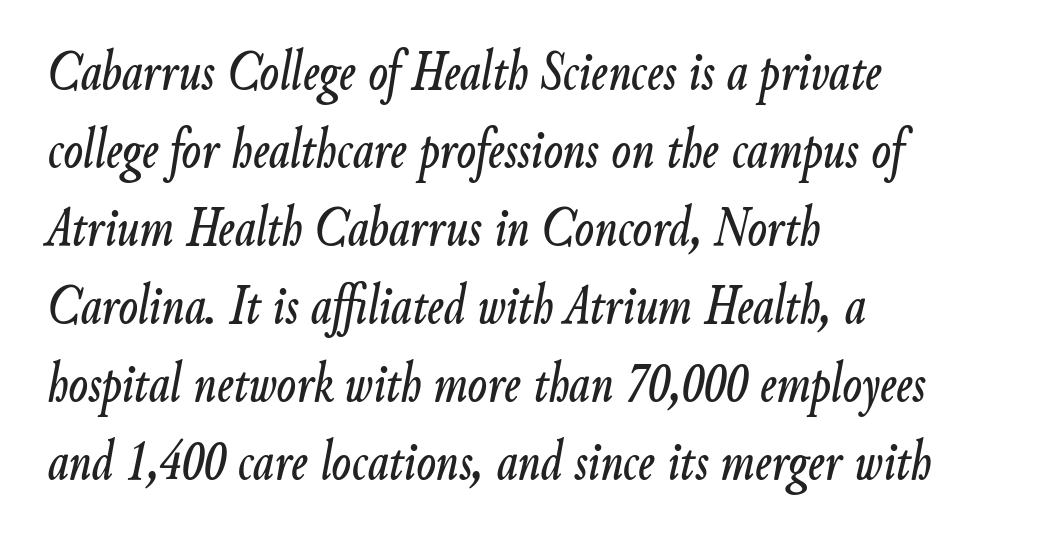
{"italic": "yes", "lean": "right", "slant_degrees": 9, "width": "condensed", "stroke_contrast": "low", "x_height": "small", "monospaced": "no", "underline": "no", "align": "left", "line_spacing": "normal", "line_spacing_ratio": 1.37, "letter_spacing": "normal", "letter_spacing_em": 0.0, "glyph_px": 57}
